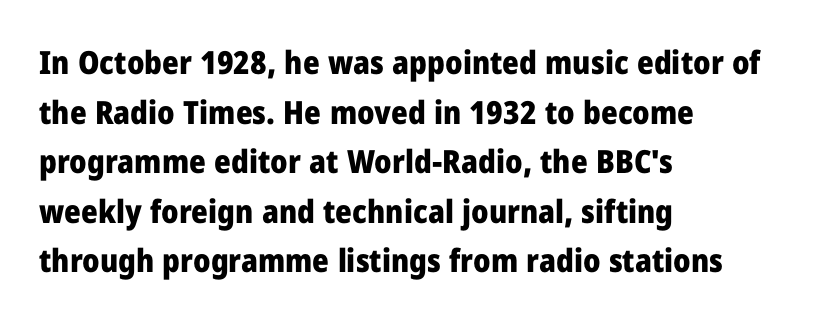
{"serif": "no", "italic": "no", "bold": "yes", "weight": "heavy", "width": "normal", "stroke_contrast": "low", "x_height": "medium", "monospaced": "no", "underline": "no", "align": "left", "line_spacing": "normal", "line_spacing_ratio": 1.55, "letter_spacing": "normal", "letter_spacing_em": 0.0, "glyph_px": 32}
